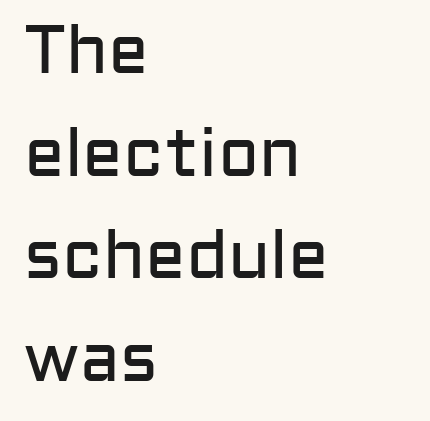
{"serif": "no", "italic": "no", "bold": "no", "weight": "regular", "width": "normal", "stroke_contrast": "low", "x_height": "medium", "monospaced": "no", "underline": "no", "align": "left", "line_spacing": "normal", "line_spacing_ratio": 1.51, "letter_spacing": "normal", "letter_spacing_em": 0.0, "glyph_px": 68}
